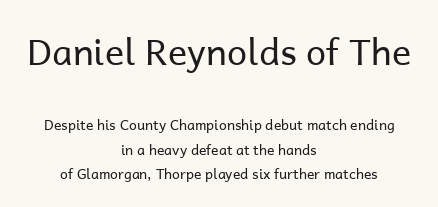
{"serif": "no", "italic": "no", "bold": "no", "weight": "regular", "width": "normal", "stroke_contrast": "low", "x_height": "medium", "monospaced": "no", "underline": "no", "align": "center", "line_spacing_ratio": 1.74, "letter_spacing": "normal", "letter_spacing_em": 0.0, "larger_block": "first", "size_ratio": 2.57, "glyph_px": 36}
